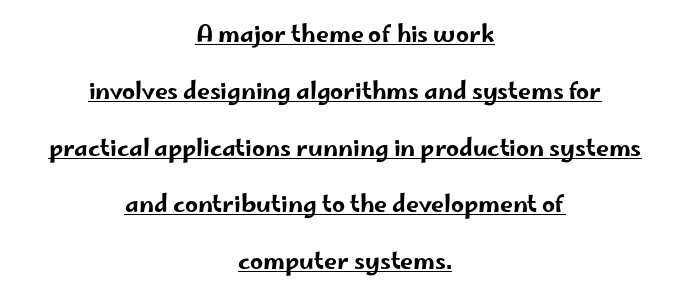
The image shows 23 px text type, upright; set centered, loose line spacing (2.47x), normal letter spacing, underlined.
